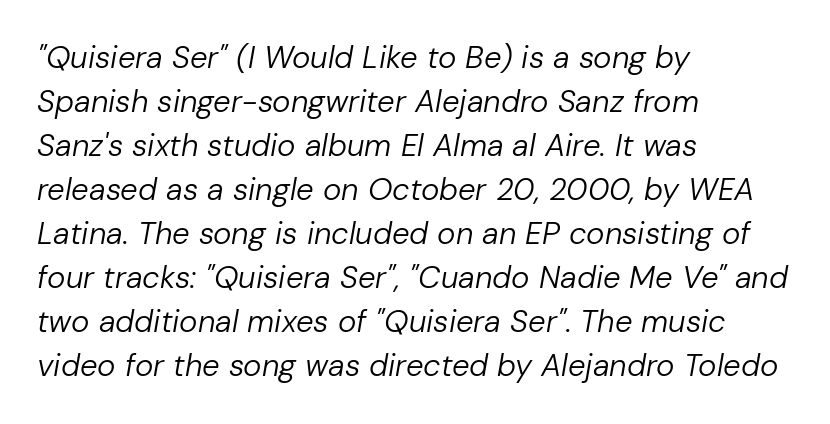
Each word holds together tightly as a unit, with standard inter-letter gaps. Stems here are at most as thick as an everyday book face. Left-aligned paragraph, ragged on the right. These lines sit exactly where default settings would place them. These lines are rendered in a variable-pitch font. The space beneath each line is pristine and unruled.
